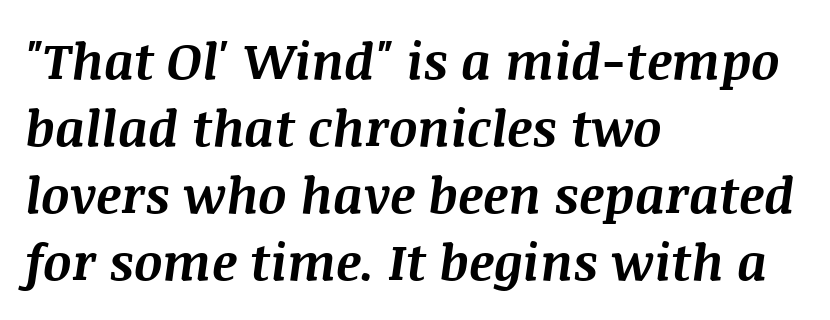
{"italic": "yes", "lean": "right", "slant_degrees": 8, "bold": "yes", "weight": "bold", "width": "normal", "stroke_contrast": "medium", "x_height": "large", "monospaced": "no", "underline": "no", "align": "left", "line_spacing": "normal", "line_spacing_ratio": 1.34, "letter_spacing": "normal", "letter_spacing_em": 0.0, "glyph_px": 50}
